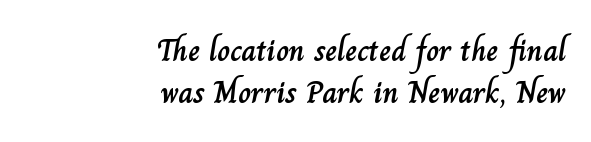
Q: Is the text italic (slanted)? A: Yes.
Q: Is the text underlined? A: No.
Q: How is the paragraph aligned? A: Right-aligned.
Q: Is the spacing between letters normal or unusually wide? A: Normal.
Q: Is the spacing between lines tight, normal or loose? A: Normal.
Q: Width (condensed, normal, or wide)? A: Normal.
Q: Stroke contrast? A: Low.
Q: x-height? A: Small.
Q: Monospaced? A: No.
